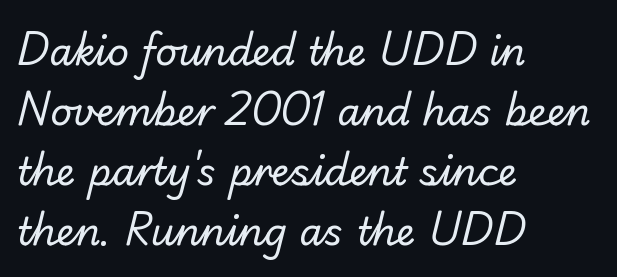
Glyph-to-glyph distance matches everyday printed text. Regarding leading, the lines here are spaced in the standard way. Is this a heavy cut? Hardly; it is regular or lighter. Is this a sans? Yes — the strokes have no serifs.
